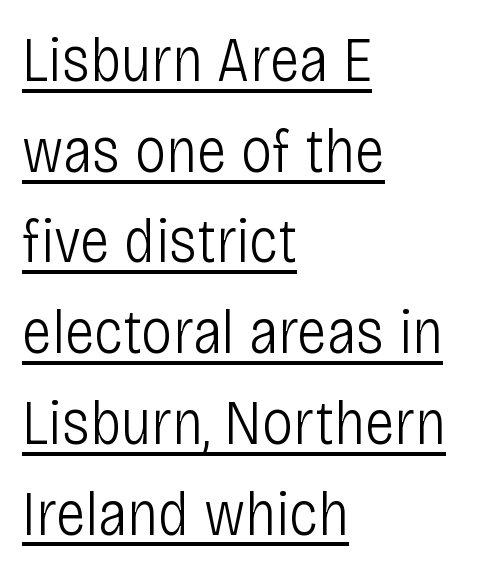
The image shows 63 px light, condensed sans-serif type, upright; set left-aligned, normal line spacing (1.44x), normal letter spacing, underlined; low stroke contrast and a large x-height.
